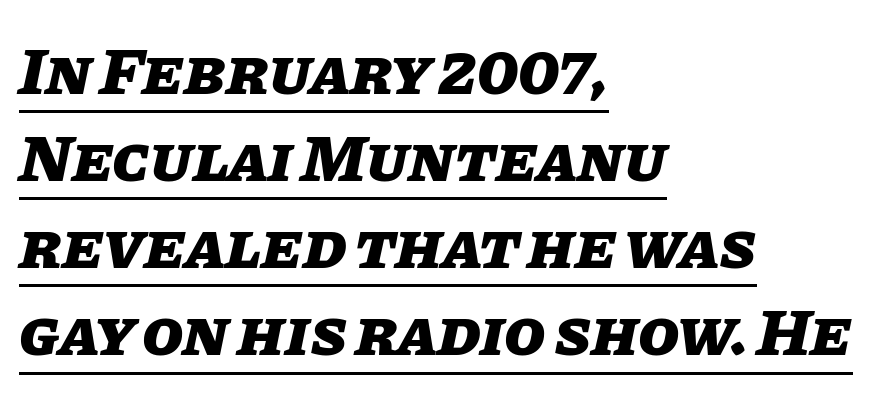
Q: Is the text bold? A: Yes.
Q: Is the text italic (slanted)? A: Yes, it leans right by about 11 degrees.
Q: Is the text underlined? A: Yes.
Q: How is the paragraph aligned? A: Left-aligned.
Q: Is the spacing between letters normal or unusually wide? A: Normal.
Q: Is the spacing between lines tight, normal or loose? A: Normal.
Q: Width (condensed, normal, or wide)? A: Normal.
Q: Stroke contrast? A: Low.
Q: x-height? A: Large.
Q: Monospaced? A: No.
